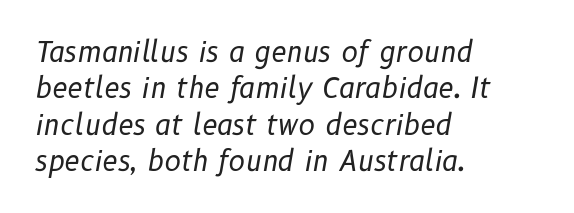
{"italic": "yes", "lean": "right", "slant_degrees": 10, "bold": "no", "weight": "regular", "width": "normal", "stroke_contrast": "low", "x_height": "medium", "monospaced": "no", "underline": "no", "align": "left", "line_spacing": "normal", "line_spacing_ratio": 1.3, "letter_spacing": "normal", "letter_spacing_em": 0.0, "glyph_px": 28}
